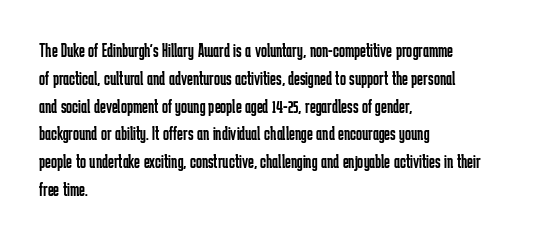
{"italic": "no", "bold": "no", "underline": "no", "align": "left", "line_spacing": "normal", "line_spacing_ratio": 1.39, "letter_spacing": "normal", "letter_spacing_em": 0.0, "glyph_px": 20}
